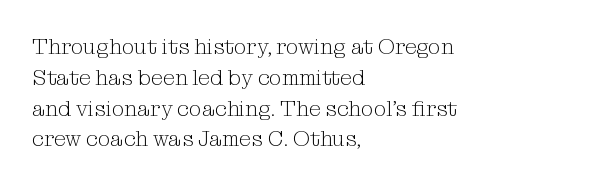
The image shows 22 px text type, upright; set left-aligned, normal line spacing (1.4x), normal letter spacing, not underlined.
